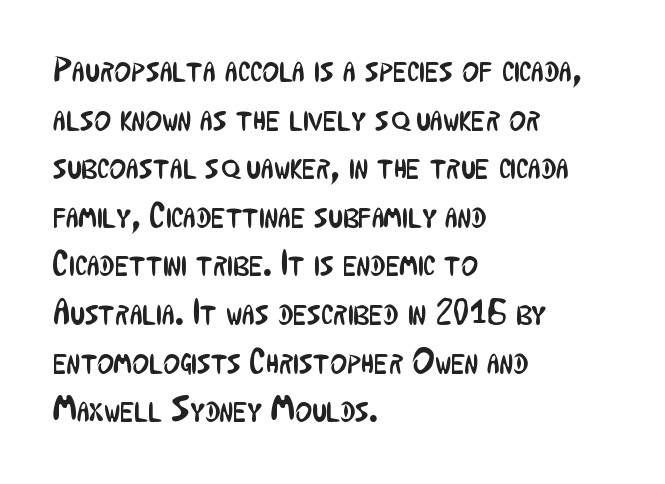
The image shows 36 px regular-weight, condensed sans-serif type, upright; set left-aligned, normal line spacing (1.35x), normal letter spacing, not underlined; low stroke contrast and a medium x-height.
